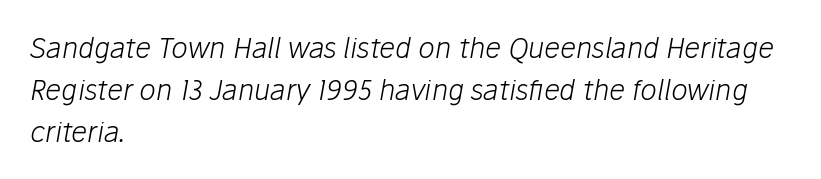
Students, note that the glyphs here touch the page at normal intervals. Emphasis-style slanted type is in use. The strokes are not fattened; the text isn't bold. Any mark beneath the type? The region is blank. Regarding leading, the lines here are spaced in the standard way.
